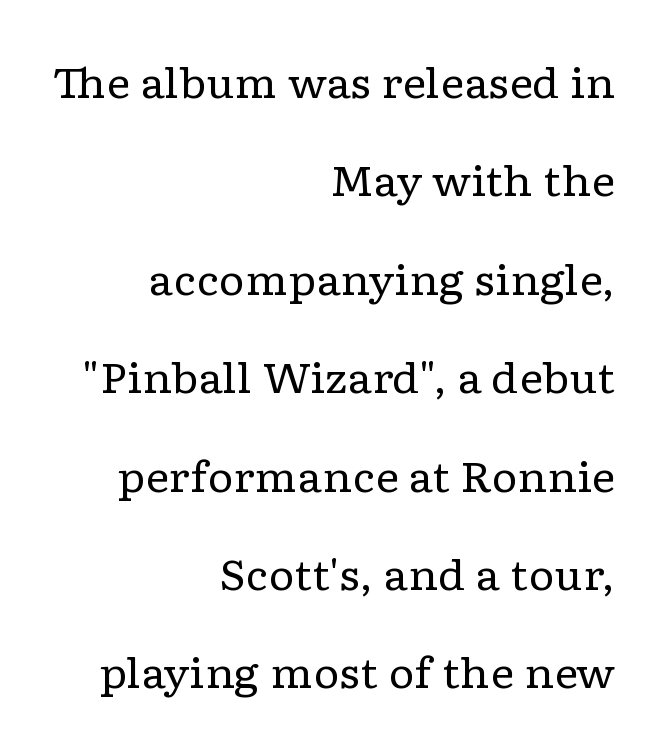
Q: Is the text bold? A: No.
Q: Is the text italic (slanted)? A: No, it is upright.
Q: Is the typeface a serif or a sans-serif typeface? A: Serif.
Q: Is the text underlined? A: No.
Q: How is the paragraph aligned? A: Right-aligned.
Q: Is the spacing between letters normal or unusually wide? A: Normal.
Q: Is the spacing between lines tight, normal or loose? A: Loose.
Q: Width (condensed, normal, or wide)? A: Wide.
Q: Stroke contrast? A: Low.
Q: x-height? A: Medium.
Q: Monospaced? A: No.
